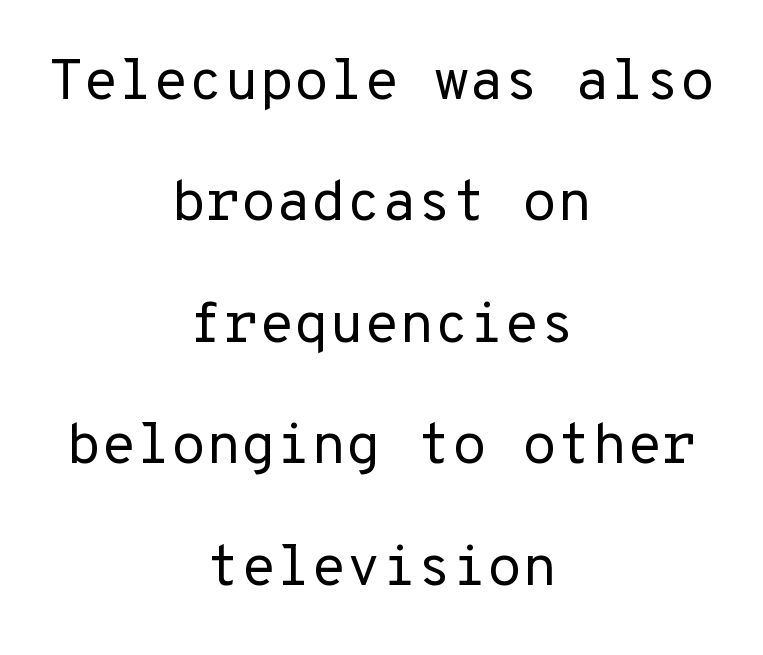
The image shows 57 px regular-weight sans-serif type, upright; set centered, loose line spacing (2.13x), normal letter spacing, not underlined; low stroke contrast and a medium x-height.
